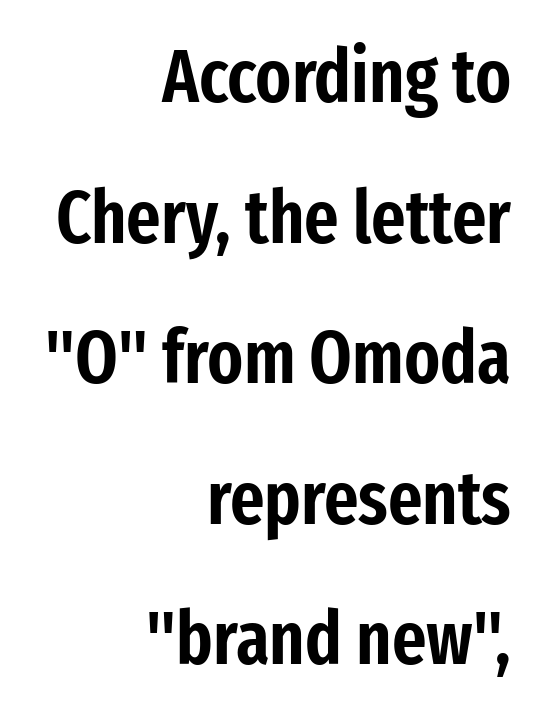
The image shows 74 px condensed sans-serif type, upright; set right-aligned, loose line spacing (1.9x), normal letter spacing, not underlined; low stroke contrast and a medium x-height.
